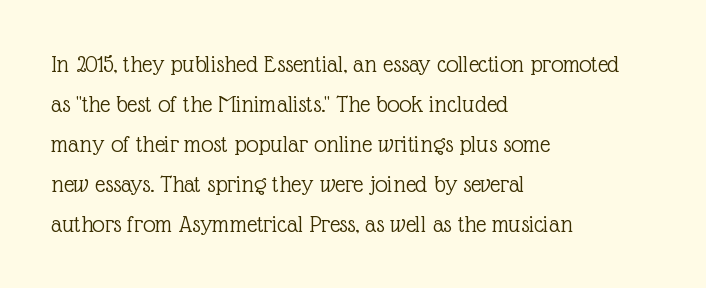
Q: Is the text bold? A: No.
Q: Is the text italic (slanted)? A: No, it is upright.
Q: Is the text underlined? A: No.
Q: How is the paragraph aligned? A: Left-aligned.
Q: Is the spacing between letters normal or unusually wide? A: Normal.
Q: Is the spacing between lines tight, normal or loose? A: Normal.
